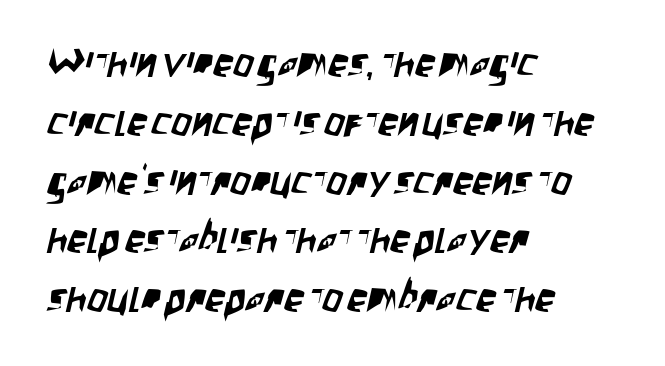
The image shows 40 px condensed sans-serif type; set left-aligned, normal line spacing (1.47x), normal letter spacing, not underlined; low stroke contrast and a large x-height.
